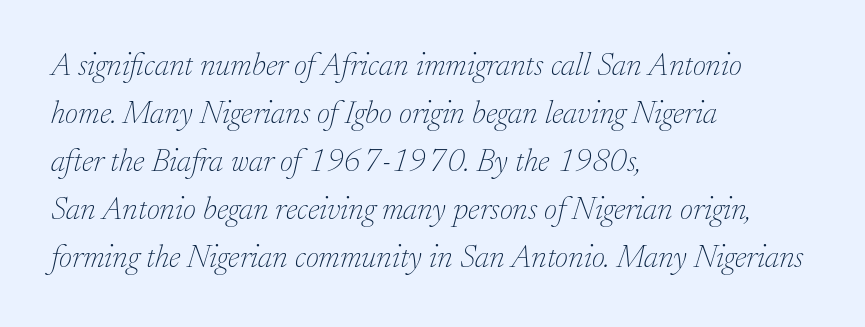
The image shows 32 px thin serif type, italic (leaning right); set left-aligned, normal line spacing (1.5x), normal letter spacing, not underlined; low stroke contrast and a small x-height.
